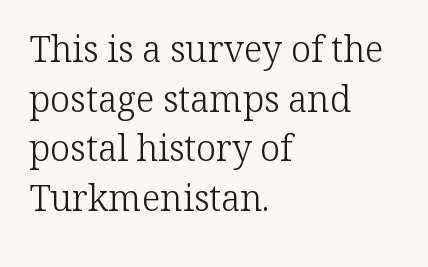
{"serif": "yes", "italic": "no", "bold": "no", "weight": "light", "width": "normal", "stroke_contrast": "low", "x_height": "medium", "monospaced": "no", "underline": "no", "align": "left", "line_spacing": "normal", "line_spacing_ratio": 1.38, "letter_spacing": "normal", "letter_spacing_em": 0.0, "glyph_px": 36}
